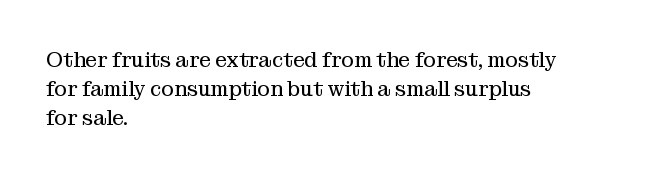
The image shows 21 px text type, upright; set left-aligned, normal line spacing (1.39x), normal letter spacing, not underlined.
